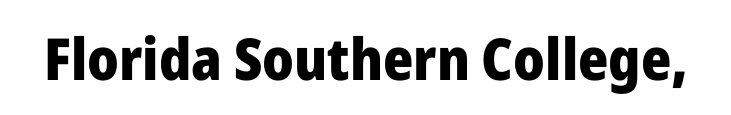
{"serif": "no", "italic": "no", "bold": "yes", "weight": "heavy", "width": "normal", "stroke_contrast": "low", "x_height": "medium", "monospaced": "no", "underline": "no", "letter_spacing": "normal", "letter_spacing_em": 0.0, "glyph_px": 58}
